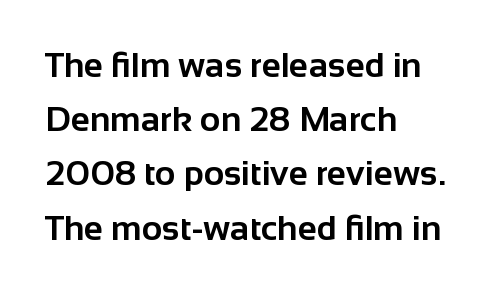
The image shows 35 px bold sans-serif type, upright; set left-aligned, normal line spacing (1.55x), normal letter spacing, not underlined; low stroke contrast and a medium x-height.
